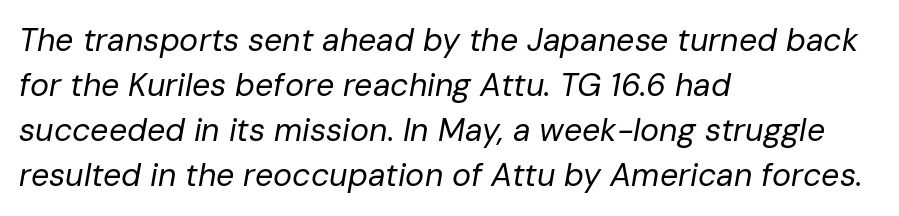
Q: Is the text bold? A: No.
Q: Is the text italic (slanted)? A: Yes, it leans right by about 10 degrees.
Q: Is the text underlined? A: No.
Q: How is the paragraph aligned? A: Left-aligned.
Q: Is the spacing between letters normal or unusually wide? A: Normal.
Q: Is the spacing between lines tight, normal or loose? A: Normal.
Q: Width (condensed, normal, or wide)? A: Normal.
Q: Stroke contrast? A: Low.
Q: x-height? A: Medium.
Q: Monospaced? A: No.
